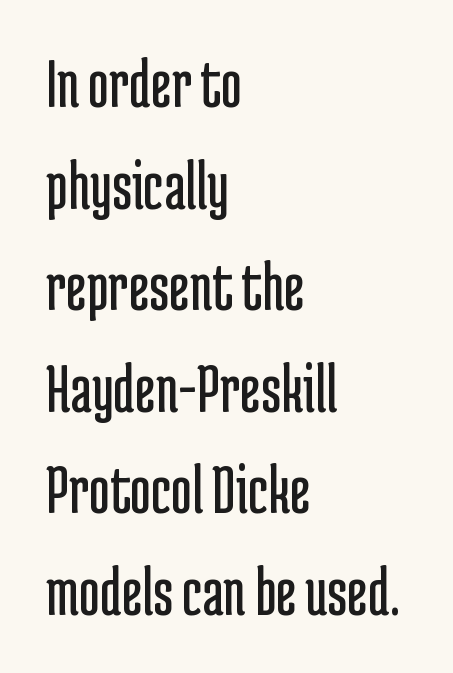
{"serif": "no", "italic": "no", "bold": "no", "weight": "regular", "width": "condensed", "stroke_contrast": "low", "x_height": "medium", "monospaced": "no", "underline": "no", "align": "left", "line_spacing": "normal", "line_spacing_ratio": 1.41, "letter_spacing": "normal", "letter_spacing_em": 0.0, "glyph_px": 72}
